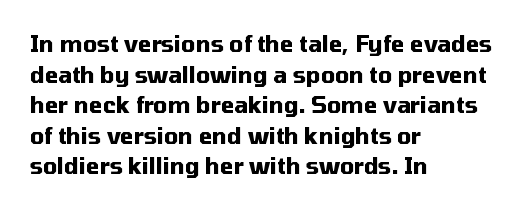
Q: Is the text bold? A: Yes.
Q: Is the text italic (slanted)? A: No, it is upright.
Q: Is the text underlined? A: No.
Q: How is the paragraph aligned? A: Left-aligned.
Q: Is the spacing between letters normal or unusually wide? A: Normal.
Q: Is the spacing between lines tight, normal or loose? A: Normal.
